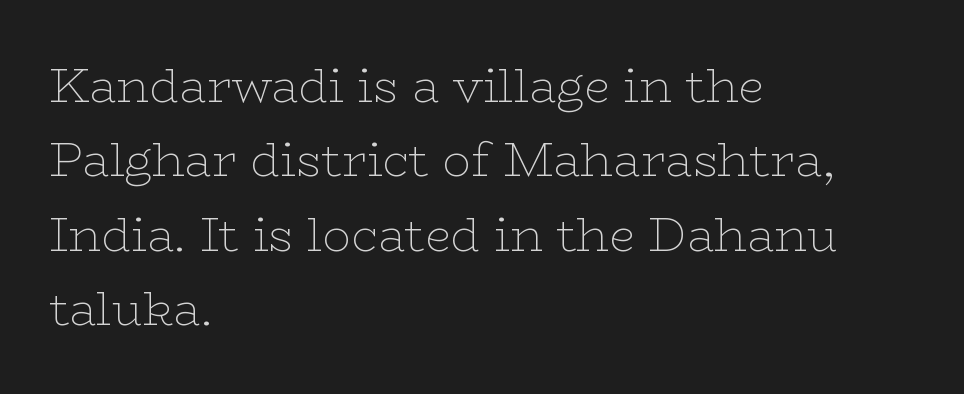
{"serif": "yes", "italic": "no", "bold": "no", "weight": "thin", "width": "wide", "stroke_contrast": "low", "x_height": "medium", "monospaced": "no", "underline": "no", "align": "left", "line_spacing": "normal", "line_spacing_ratio": 1.58, "letter_spacing": "normal", "letter_spacing_em": 0.0, "glyph_px": 47}
